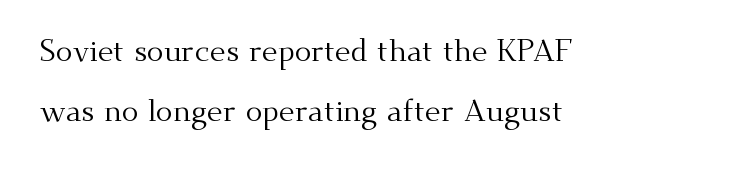
The image shows 31 px regular-weight serif type, upright; set left-aligned, loose line spacing (1.93x), normal letter spacing, not underlined; medium stroke contrast and a small x-height.
